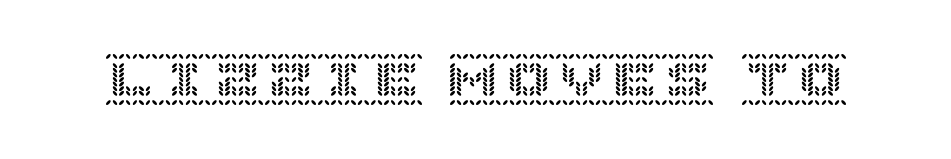
Check under the words: just untouched page. Characters remain perfectly vertical along every line. Each word holds together tightly as a unit, with standard inter-letter gaps.
